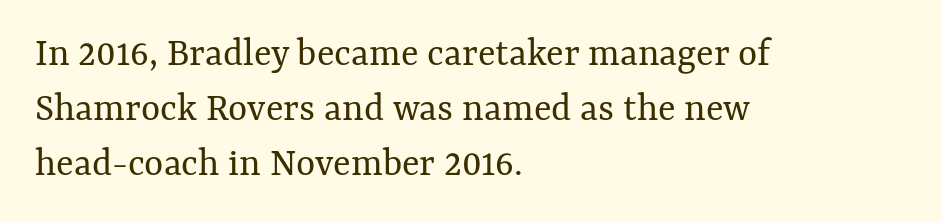
Q: Is the text bold? A: No.
Q: Is the text italic (slanted)? A: No, it is upright.
Q: Is the text underlined? A: No.
Q: How is the paragraph aligned? A: Left-aligned.
Q: Is the spacing between letters normal or unusually wide? A: Normal.
Q: Is the spacing between lines tight, normal or loose? A: Normal.
Q: Width (condensed, normal, or wide)? A: Normal.
Q: Stroke contrast? A: Medium.
Q: x-height? A: Medium.
Q: Monospaced? A: No.
